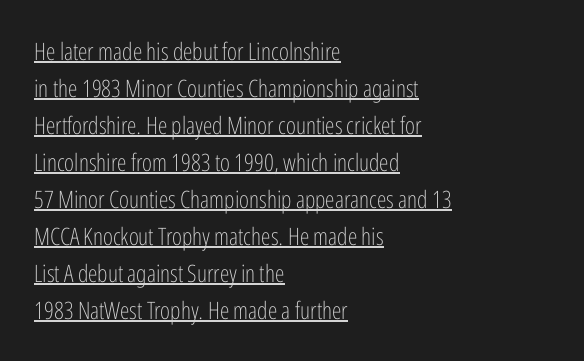
A typesetter would mark this as roman, not italic. The passage shown stacks its lines at a standard gap. The face used here appears with an underline applied. In CSS terms this would be text-align: left.
